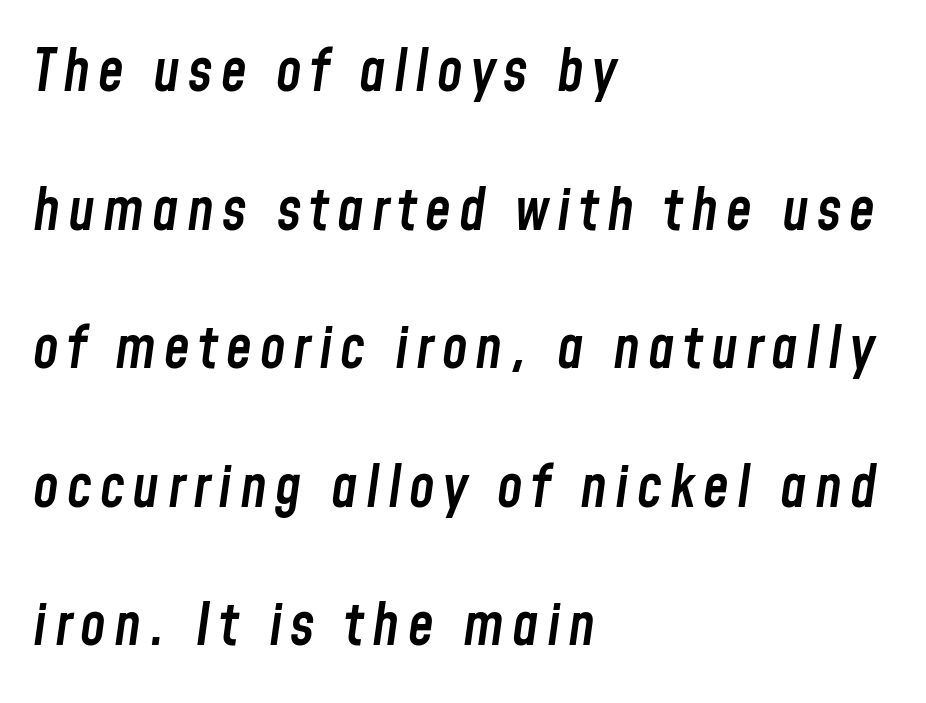
Yep, that's italic — everything's leaning. Is this a fixed-width face? No — the glyphs have proportional, varying widths. The foot of each line stays bare and open. Set as a demibold, roughly 600 on the weight scale. This block would shrink considerably if given ordinary leading; it's expanded now. The passage is arranged the way most books set body copy — flush left.
